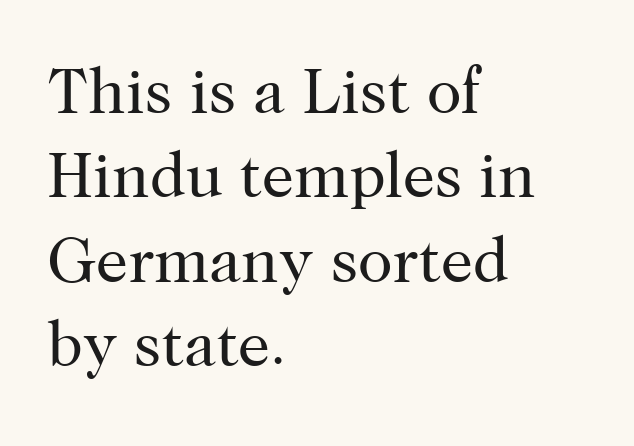
Q: Is the text bold? A: No.
Q: Is the text italic (slanted)? A: No, it is upright.
Q: Is the typeface a serif or a sans-serif typeface? A: Serif.
Q: Is the text underlined? A: No.
Q: How is the paragraph aligned? A: Left-aligned.
Q: Is the spacing between letters normal or unusually wide? A: Normal.
Q: Is the spacing between lines tight, normal or loose? A: Normal.
Q: Width (condensed, normal, or wide)? A: Normal.
Q: Stroke contrast? A: High.
Q: x-height? A: Medium.
Q: Monospaced? A: No.
